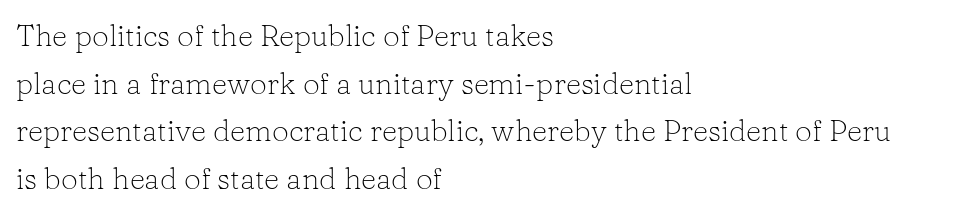
Q: Is the text bold? A: No.
Q: Is the text italic (slanted)? A: No, it is upright.
Q: Is the typeface a serif or a sans-serif typeface? A: Serif.
Q: Is the text underlined? A: No.
Q: How is the paragraph aligned? A: Left-aligned.
Q: Is the spacing between letters normal or unusually wide? A: Normal.
Q: Is the spacing between lines tight, normal or loose? A: Normal.
Q: Width (condensed, normal, or wide)? A: Normal.
Q: Stroke contrast? A: Low.
Q: x-height? A: Medium.
Q: Monospaced? A: No.
